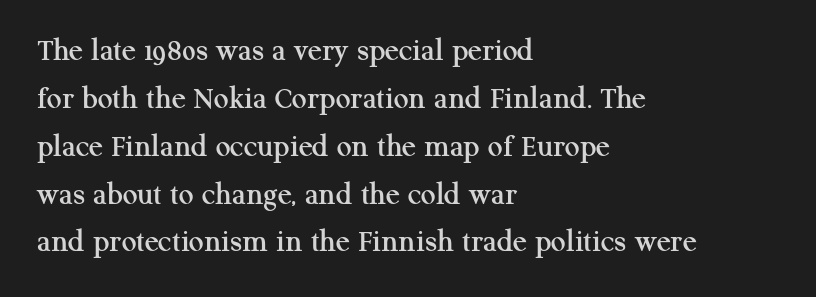
Honestly, the row spacing looks completely unremarkable. Observe the serifs anchoring each vertical stroke in this sample. Posture: vertical. The type is set solid horizontally, with unmodified tracking.
